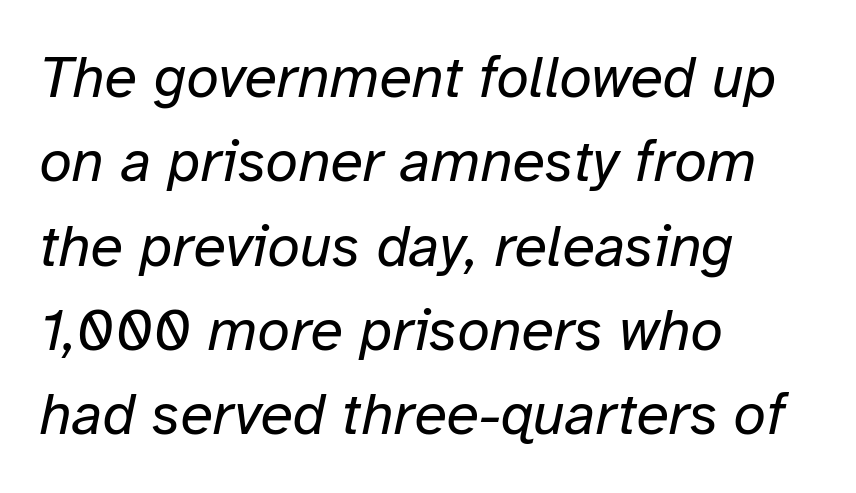
The image shows 59 px regular-weight type, italic (leaning right); set left-aligned, normal line spacing (1.43x), normal letter spacing, not underlined; low stroke contrast and a medium x-height.
